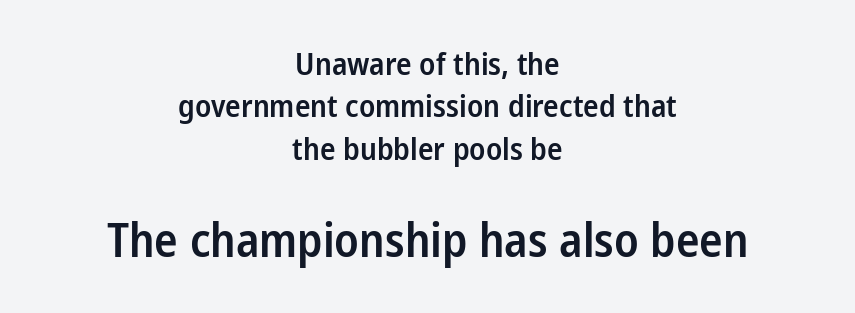
The rendering keeps characters at their native spacing. Alignment: centered. The passage shown is semibold, sitting just below true bold. Regarding serifs, this sample does without them.
